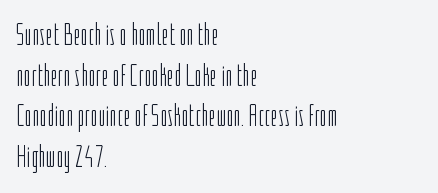
{"serif": "no", "italic": "no", "bold": "no", "weight": "light", "width": "condensed", "stroke_contrast": "low", "x_height": "medium", "monospaced": "no", "underline": "no", "align": "left", "line_spacing": "normal", "line_spacing_ratio": 1.27, "letter_spacing": "normal", "letter_spacing_em": 0.0, "glyph_px": 32}
